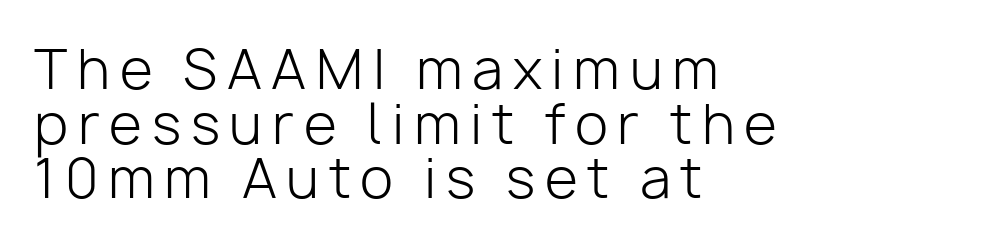
{"serif": "no", "italic": "no", "bold": "no", "weight": "light", "width": "normal", "stroke_contrast": "low", "x_height": "medium", "monospaced": "no", "underline": "no", "align": "left", "line_spacing": "tight", "line_spacing_ratio": 1.01, "glyph_px": 54}
